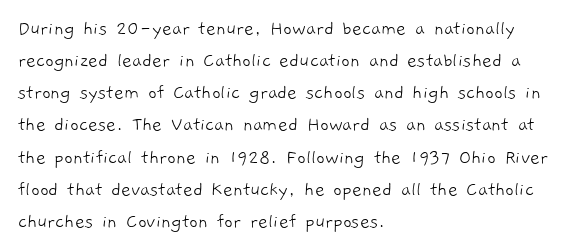
How would I describe the line gaps? Plain and ordinary. Default kerning and tracking; the words read as compact shapes. The space directly below the letters is spotless. The ragged edge is on the right, which tells us the setting is flush left. Stems here are at most as thick as an everyday book face.
